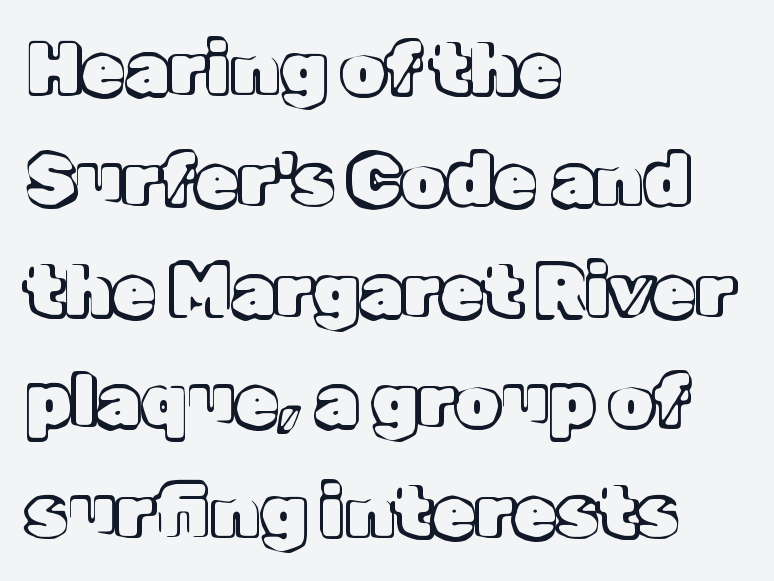
The image shows 71 px text type, upright; set left-aligned, normal line spacing (1.56x), normal letter spacing, not underlined; a medium x-height.
